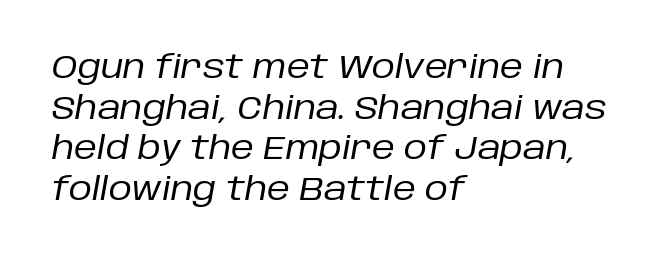
Q: Is the text bold? A: No.
Q: Is the text italic (slanted)? A: Yes, it leans right by about 10 degrees.
Q: Is the text underlined? A: No.
Q: How is the paragraph aligned? A: Left-aligned.
Q: Is the spacing between letters normal or unusually wide? A: Normal.
Q: Is the spacing between lines tight, normal or loose? A: Normal.
Q: Width (condensed, normal, or wide)? A: Normal.
Q: Stroke contrast? A: Low.
Q: x-height? A: Large.
Q: Monospaced? A: No.
